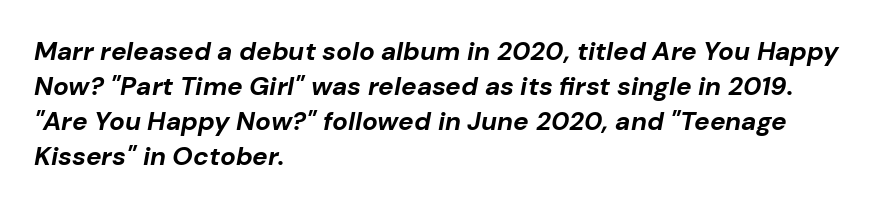
Q: Is the text bold? A: Yes.
Q: Is the text italic (slanted)? A: Yes, it leans right by about 10 degrees.
Q: Is the text underlined? A: No.
Q: How is the paragraph aligned? A: Left-aligned.
Q: Is the spacing between letters normal or unusually wide? A: Normal.
Q: Is the spacing between lines tight, normal or loose? A: Normal.
